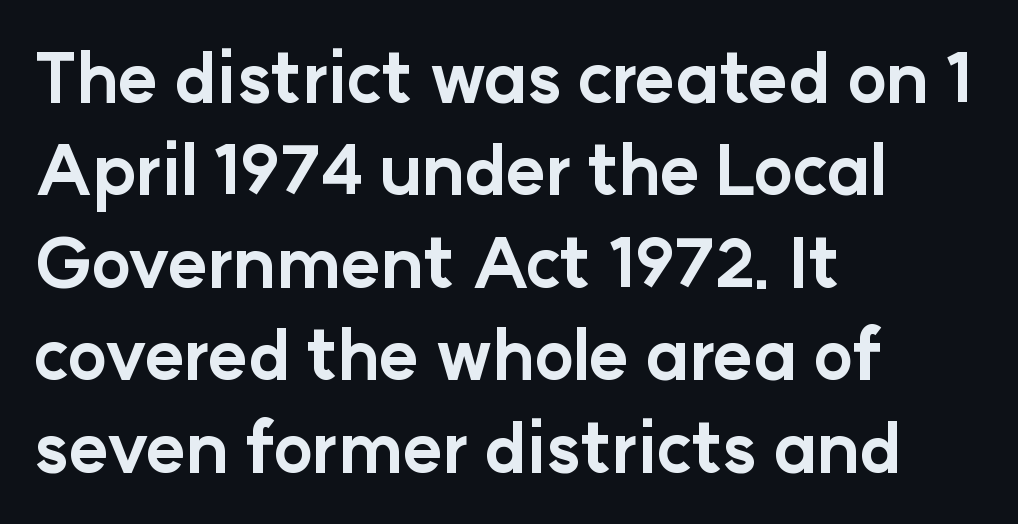
The strip under each line holds only bare page. The passage shown is typeset with a sans-serif family. The face used here is proportionally spaced, like ordinary book or web type. Does extra space separate the letters? No, they use regular spacing. Summary of weight: heavy, a full bold.
